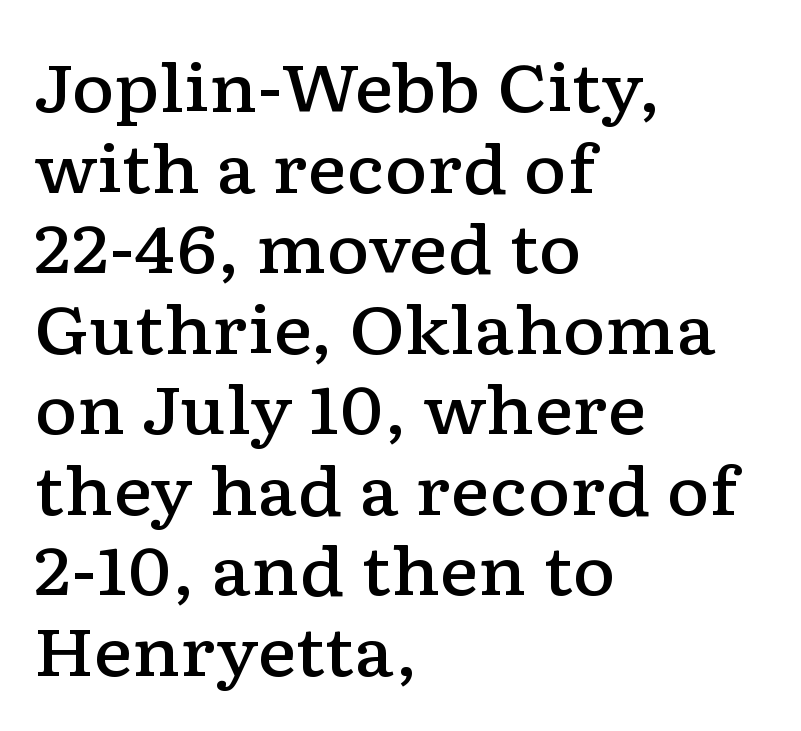
Q: Is the text bold? A: Semi-bold.
Q: Is the text italic (slanted)? A: No, it is upright.
Q: Is the typeface a serif or a sans-serif typeface? A: Serif.
Q: Is the text underlined? A: No.
Q: How is the paragraph aligned? A: Left-aligned.
Q: Is the spacing between letters normal or unusually wide? A: Normal.
Q: Width (condensed, normal, or wide)? A: Wide.
Q: Stroke contrast? A: Low.
Q: x-height? A: Medium.
Q: Monospaced? A: No.
